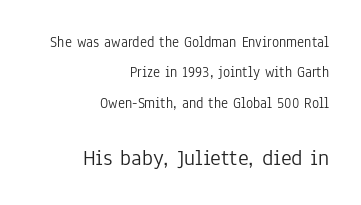
Q: Is the text bold? A: No.
Q: Is the text italic (slanted)? A: No, it is upright.
Q: Is the text underlined? A: No.
Q: How is the paragraph aligned? A: Right-aligned.
Q: Is the spacing between letters normal or unusually wide? A: Normal.
Q: Is the spacing between lines tight, normal or loose? A: Loose.
Q: Which block of text is set in a larger size, the first (top) or the second (bottom)? A: The second (bottom) one.
